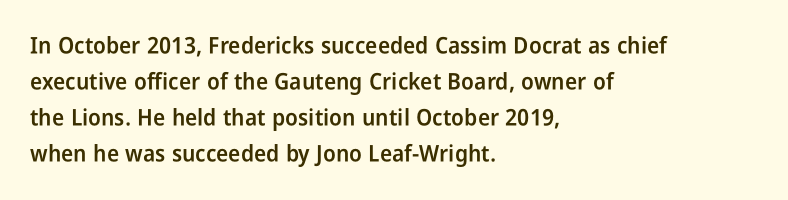
Q: Is the text bold? A: Semi-bold.
Q: Is the text italic (slanted)? A: No, it is upright.
Q: Is the text underlined? A: No.
Q: How is the paragraph aligned? A: Left-aligned.
Q: Is the spacing between letters normal or unusually wide? A: Normal.
Q: Is the spacing between lines tight, normal or loose? A: Normal.
